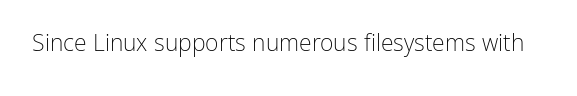
Q: Is the text bold? A: No.
Q: Is the text italic (slanted)? A: No, it is upright.
Q: Is the text underlined? A: No.
Q: Is the spacing between letters normal or unusually wide? A: Normal.
